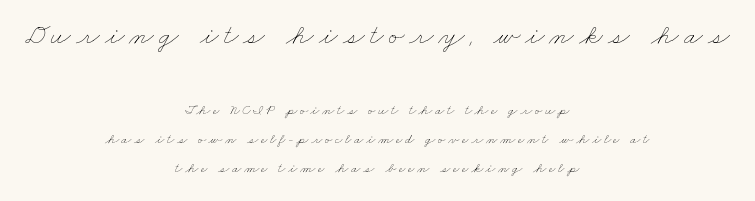
The font sits on the lighter half of the weight spectrum, regular included. Lines of text with bare space underneath. Looks like regular typesetting: each glyph gets only the width it needs. These two chunks differ in scale, with the top chunk taking the larger measure. Every row of glyphs is offset so its center matches the block's center. The vertical gap from one line to the next is large.
